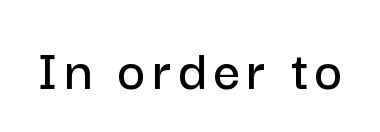
Q: Is the text italic (slanted)? A: No, it is upright.
Q: Is the typeface a serif or a sans-serif typeface? A: Sans-serif.
Q: Is the text underlined? A: No.
Q: Width (condensed, normal, or wide)? A: Normal.
Q: Stroke contrast? A: Low.
Q: x-height? A: Medium.
Q: Monospaced? A: No.
